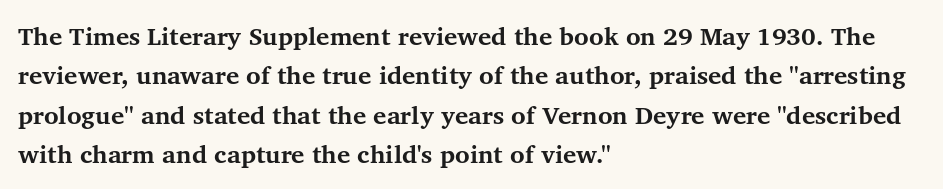
Q: Is the text bold? A: Yes.
Q: Is the text italic (slanted)? A: No, it is upright.
Q: Is the text underlined? A: No.
Q: How is the paragraph aligned? A: Left-aligned.
Q: Is the spacing between letters normal or unusually wide? A: Normal.
Q: Is the spacing between lines tight, normal or loose? A: Normal.
